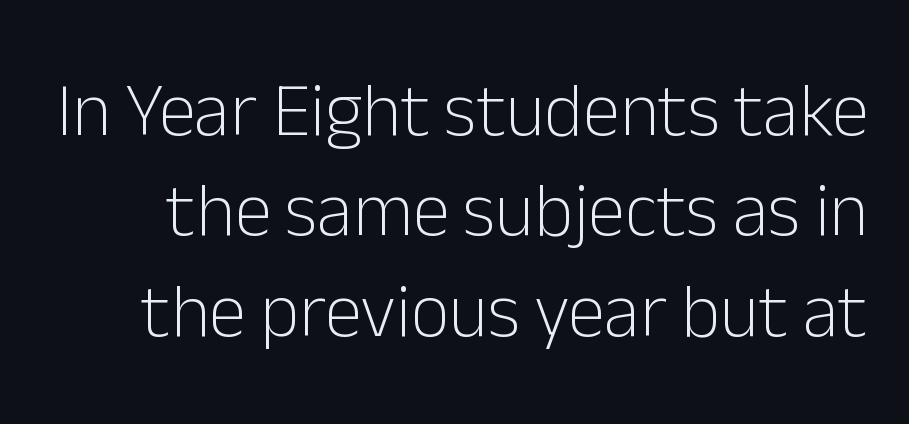
Letters rest on an invisible, unmarked baseline. The passage shown has conventional tracking throughout. Looks like regular typesetting: each glyph gets only the width it needs. No letter is thick-stroked: the sample isn't bold.
